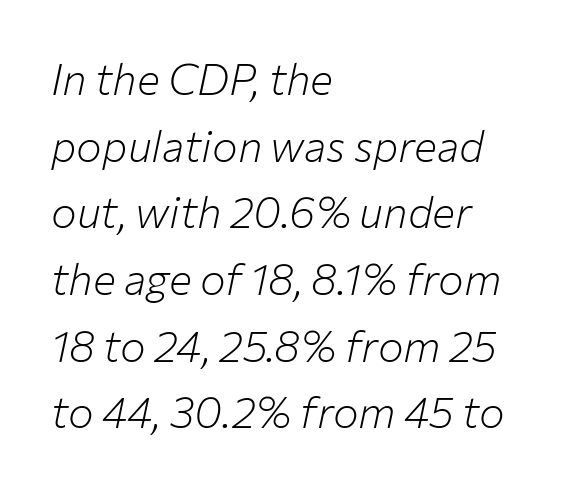
The image shows 43 px light type, italic (leaning right); set left-aligned, normal line spacing (1.55x), normal letter spacing, not underlined; low stroke contrast and a medium x-height.
